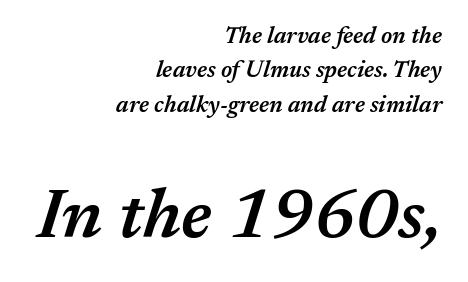
{"italic": "yes", "lean": "right", "slant_degrees": 17, "bold": "semi", "weight": "semibold", "width": "normal", "stroke_contrast": "medium", "x_height": "medium", "monospaced": "no", "underline": "no", "align": "right", "line_spacing": "normal", "line_spacing_ratio": 1.49, "letter_spacing": "normal", "letter_spacing_em": 0.0, "larger_block": "second", "size_ratio": 3.04, "glyph_px": 70}
